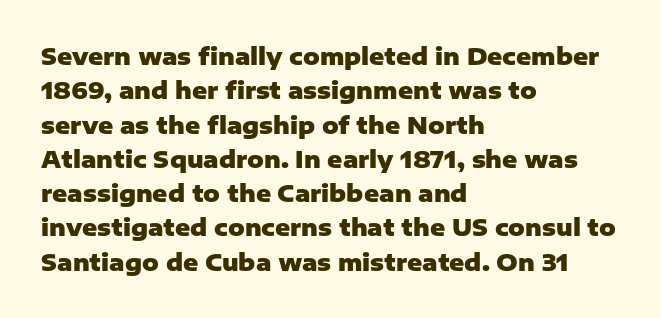
{"italic": "no", "bold": "yes", "underline": "no", "align": "left", "line_spacing": "normal", "line_spacing_ratio": 1.49, "letter_spacing": "normal", "letter_spacing_em": 0.0, "glyph_px": 23}
